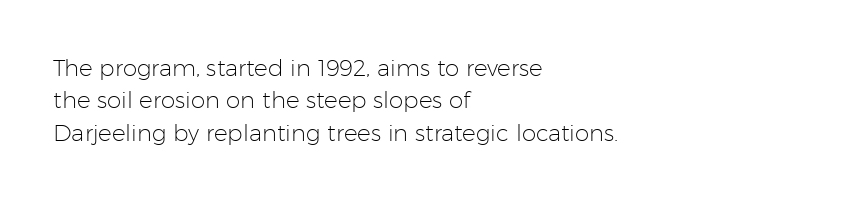
{"italic": "no", "bold": "no", "underline": "no", "align": "left", "line_spacing": "normal", "line_spacing_ratio": 1.41, "letter_spacing": "normal", "letter_spacing_em": 0.0, "glyph_px": 23}
